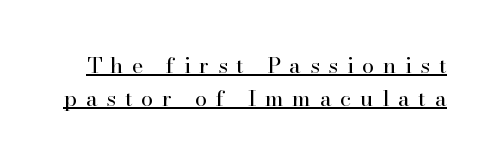
The image shows 22 px text type, upright; set normal line spacing (1.51x), unusually wide letter spacing (+0.4 em), underlined.
